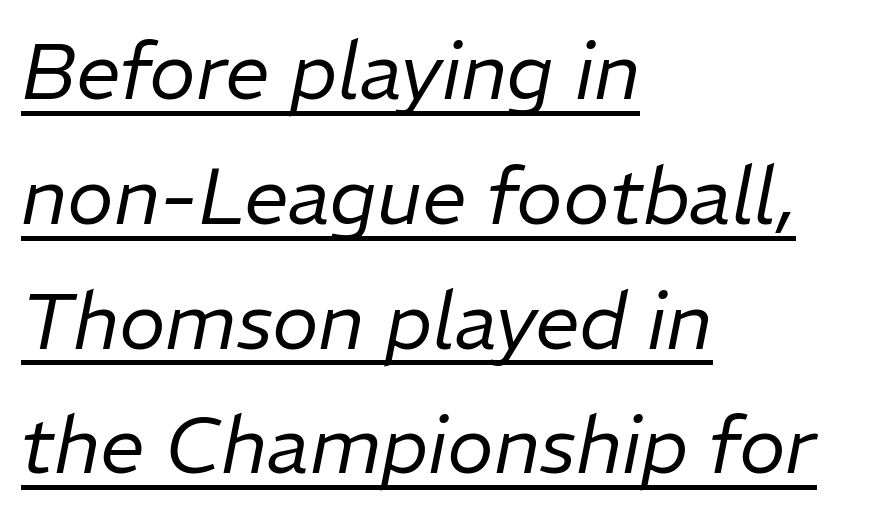
The image shows 79 px regular-weight type, italic (leaning right); set left-aligned, normal line spacing (1.58x), normal letter spacing, underlined; low stroke contrast and a medium x-height.
